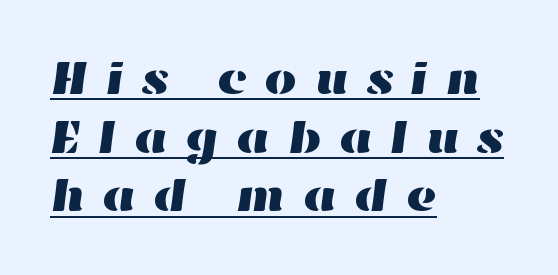
{"width": "wide", "stroke_contrast": "high", "x_height": "medium", "monospaced": "no", "underline": "yes", "align": "left", "line_spacing": "normal", "line_spacing_ratio": 1.25, "letter_spacing": "wide", "letter_spacing_em": 0.34, "glyph_px": 47}
